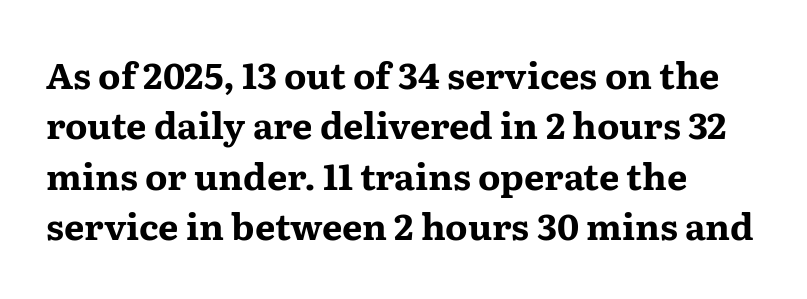
The image shows 36 px bold, wide serif type, upright; set left-aligned, normal line spacing (1.4x), normal letter spacing, not underlined; medium stroke contrast and a medium x-height.
